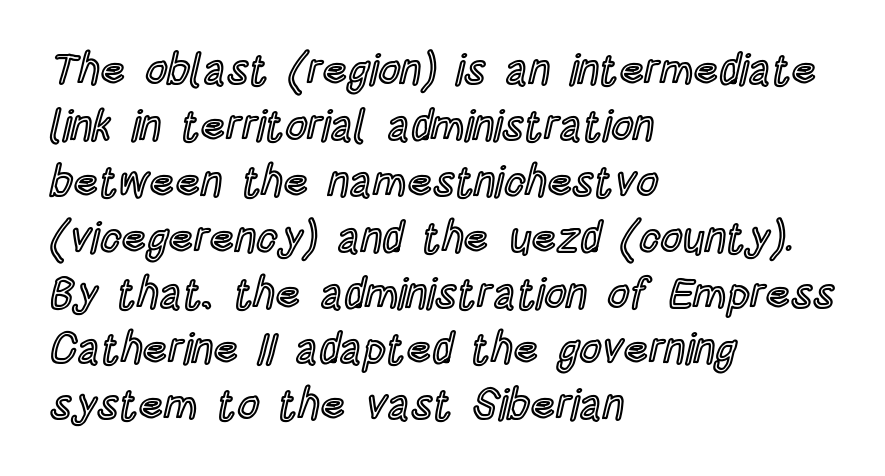
Q: Is the text italic (slanted)? A: Yes.
Q: Is the text underlined? A: No.
Q: How is the paragraph aligned? A: Left-aligned.
Q: Is the spacing between letters normal or unusually wide? A: Normal.
Q: Is the spacing between lines tight, normal or loose? A: Normal.
Q: Width (condensed, normal, or wide)? A: Condensed.
Q: x-height? A: Large.
Q: Monospaced? A: No.
